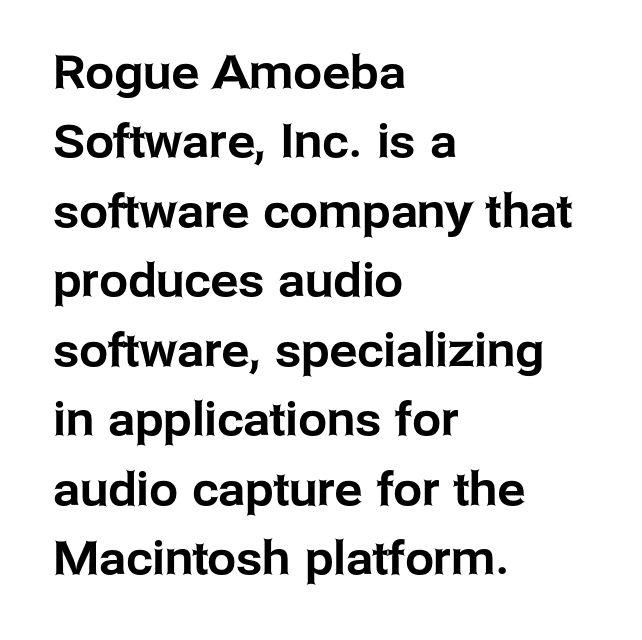
Q: Is the text italic (slanted)? A: No, it is upright.
Q: Is the typeface a serif or a sans-serif typeface? A: Sans-serif.
Q: Is the text underlined? A: No.
Q: How is the paragraph aligned? A: Left-aligned.
Q: Is the spacing between letters normal or unusually wide? A: Normal.
Q: Is the spacing between lines tight, normal or loose? A: Normal.
Q: Width (condensed, normal, or wide)? A: Normal.
Q: Stroke contrast? A: Low.
Q: x-height? A: Medium.
Q: Monospaced? A: No.
